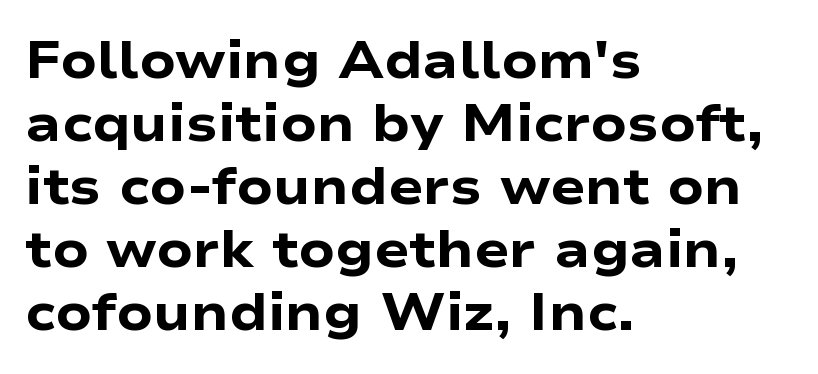
The rendering uses natural spacing where letterforms have individual widths. A sans-serif font was chosen for this passage. Does extra space separate the letters? No, they use regular spacing. Quick note: not italic, upright.
